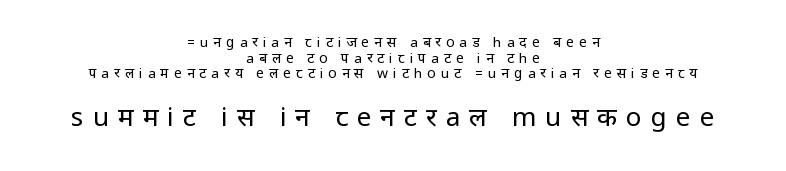
{"italic": "no", "bold": "no", "underline": "no", "align": "center", "line_spacing": "tight", "line_spacing_ratio": 1.12, "letter_spacing": "wide", "letter_spacing_em": 0.35, "larger_block": "second", "size_ratio": 1.86, "glyph_px": 26}
